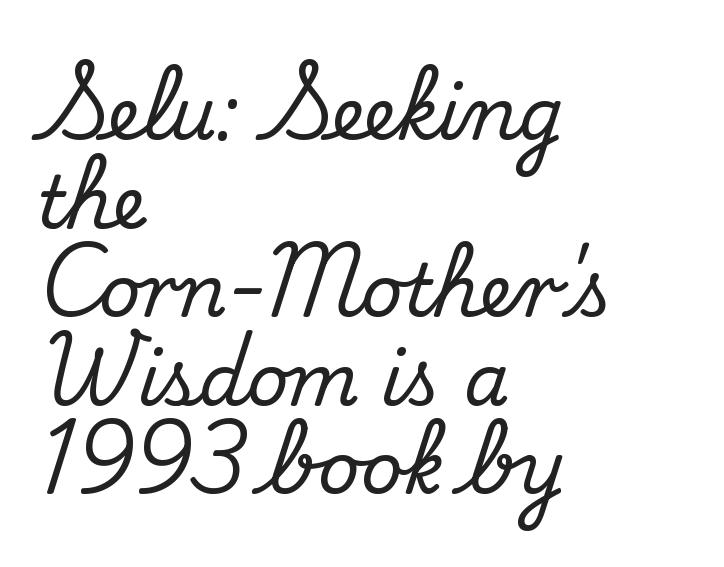
The image shows 72 px serif type; set left-aligned, line spacing 1.23x, normal letter spacing, not underlined; medium stroke contrast and a small x-height.
